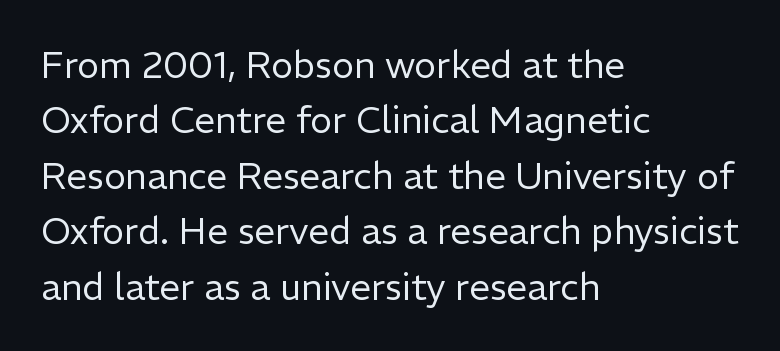
These lines are rendered in a variable-pitch font. The area under the type is left untouched. I'd call this a sans setting — the letters go barefoot. Nope, not italic — everything's standing straight. There is no visible air inserted between adjacent glyphs. Is the type heavy? It reads as light-to-regular instead.
